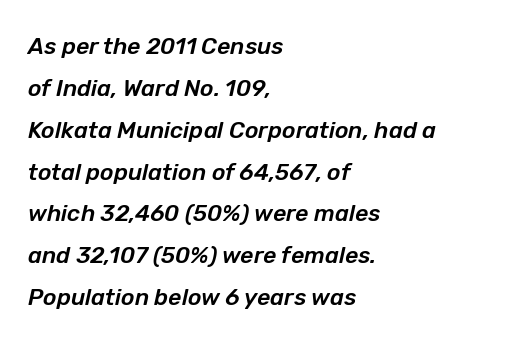
The image shows 23 px text type, italic (leaning right); set left-aligned, line spacing 1.82x, normal letter spacing, not underlined.
